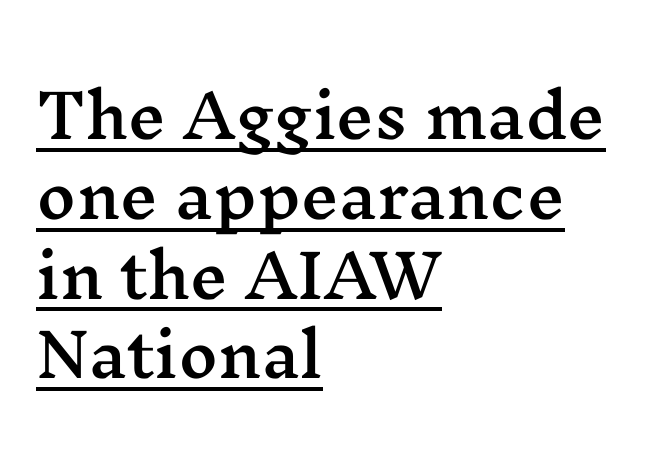
You could call the tracking neutral — neither tight nor loose. Yep, those are serifs on the letters. The passage shown is typed in a proportional face where columns would drift. Reading down the block, your eye returns to a fixed left position each line.
